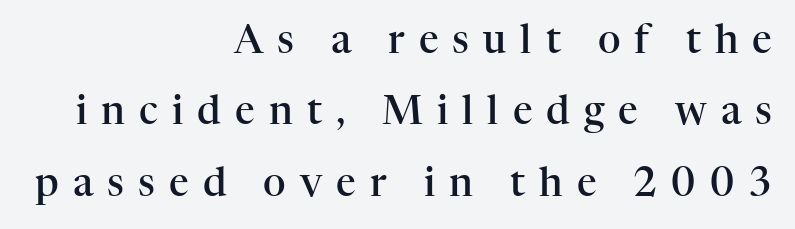
{"serif": "yes", "italic": "no", "bold": "semi", "weight": "semibold", "width": "normal", "stroke_contrast": "high", "x_height": "medium", "monospaced": "no", "underline": "no", "align": "right", "line_spacing_ratio": 1.83, "letter_spacing": "wide", "letter_spacing_em": 0.36, "glyph_px": 39}
